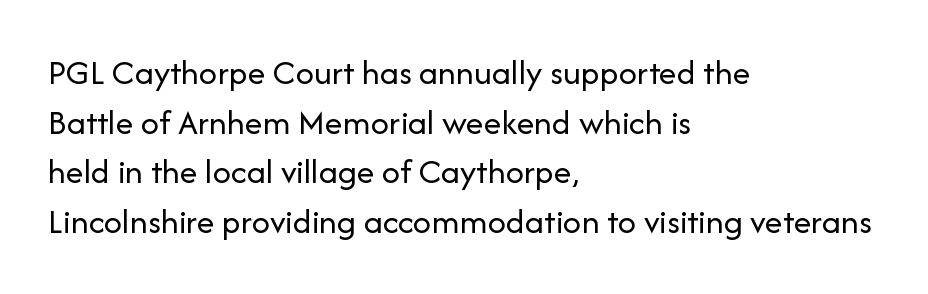
Looks like regular typesetting: each glyph gets only the width it needs. Spacing between characters is what you'd get straight out of the box. Notice how the passage keeps a crisp vertical edge on the left only. Stroke mass is kept to a normal reading level or below. If you measured baseline to baseline, you'd find a middling distance.
